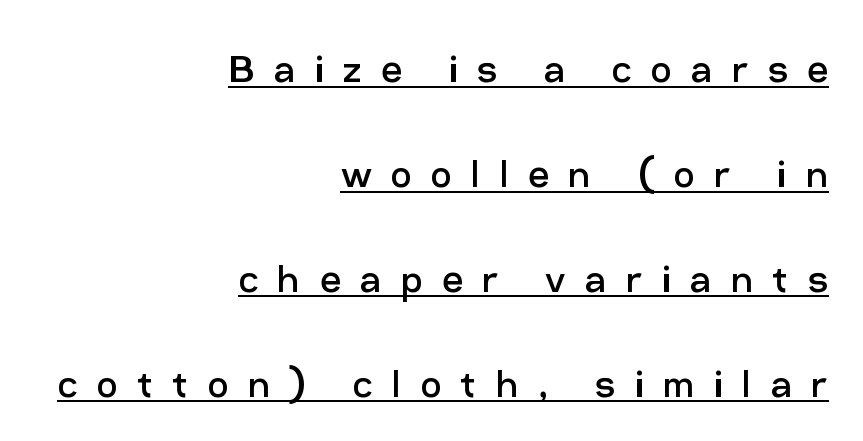
Q: Is the text bold? A: No.
Q: Is the text italic (slanted)? A: No, it is upright.
Q: Is the typeface a serif or a sans-serif typeface? A: Sans-serif.
Q: Is the text underlined? A: Yes.
Q: How is the paragraph aligned? A: Right-aligned.
Q: Is the spacing between letters normal or unusually wide? A: Unusually wide.
Q: Is the spacing between lines tight, normal or loose? A: Loose.
Q: Width (condensed, normal, or wide)? A: Normal.
Q: Stroke contrast? A: Low.
Q: x-height? A: Medium.
Q: Monospaced? A: No.
